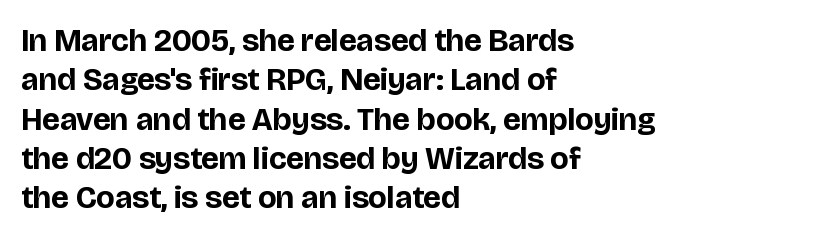
{"serif": "no", "italic": "no", "bold": "yes", "weight": "bold", "width": "normal", "stroke_contrast": "low", "x_height": "large", "monospaced": "no", "underline": "no", "align": "left", "line_spacing_ratio": 1.23, "letter_spacing": "normal", "letter_spacing_em": 0.0, "glyph_px": 32}
